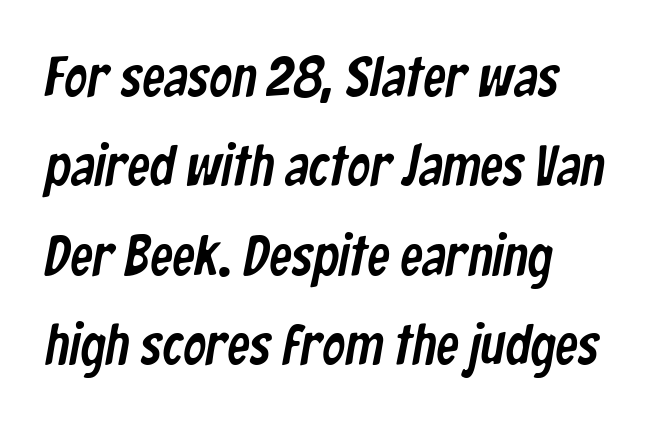
The image shows 57 px condensed sans-serif type; set left-aligned, normal line spacing (1.57x), normal letter spacing, not underlined; low stroke contrast and a medium x-height.
